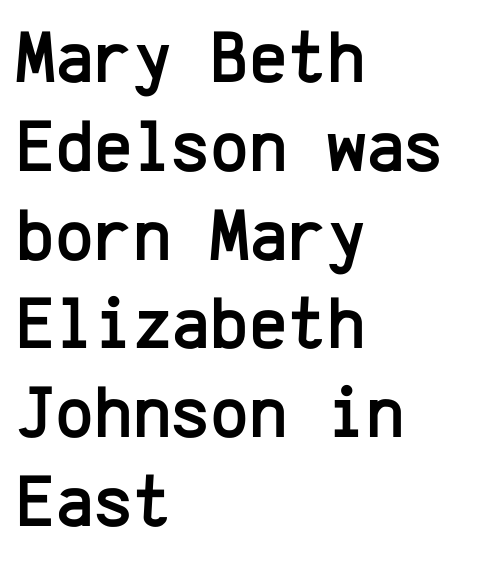
Caption: standard tracking, unaltered. Typographically, this falls in the sans-serif category. A student would call this left alignment; a typographer would say flush left, rag right. Descender tails drop into unmarked territory. This sample uses an upright cut, with every glyph sitting square on the baseline.
